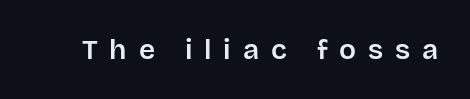
{"serif": "no", "italic": "no", "width": "normal", "stroke_contrast": "low", "x_height": "large", "monospaced": "no", "underline": "no", "letter_spacing": "wide", "letter_spacing_em": 0.42, "glyph_px": 28}
